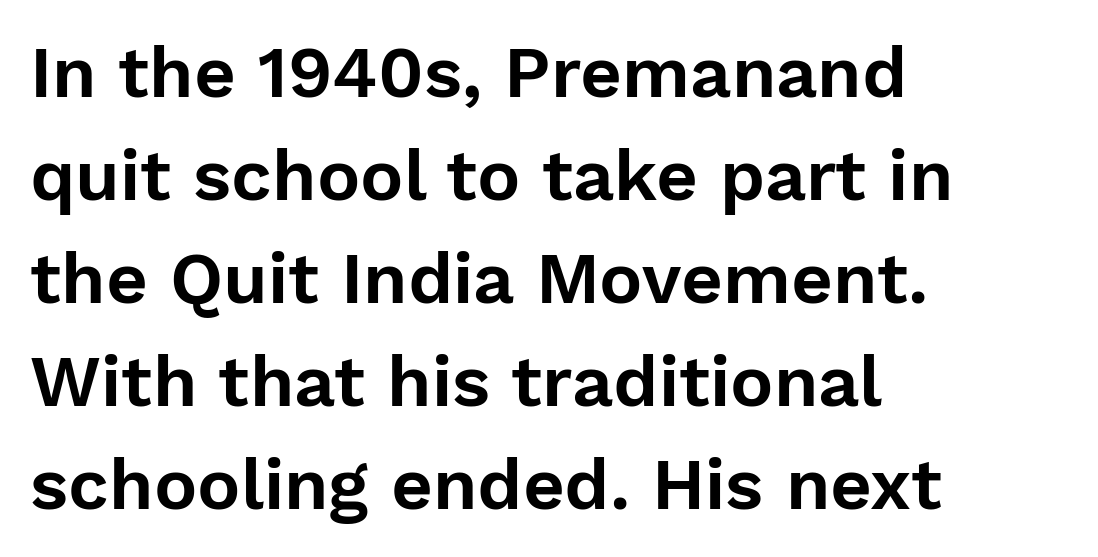
If you measured baseline to baseline, you'd find a middling distance. A typesetter would call this proportional, since set widths differ per character. The letters sit at their default tracking, neither squeezed nor spread. The specimen omits any rule beneath the text block's lines. Does the lettering tilt? It doesn't — this is upright. The type family on display is of the sans-serif kind.
